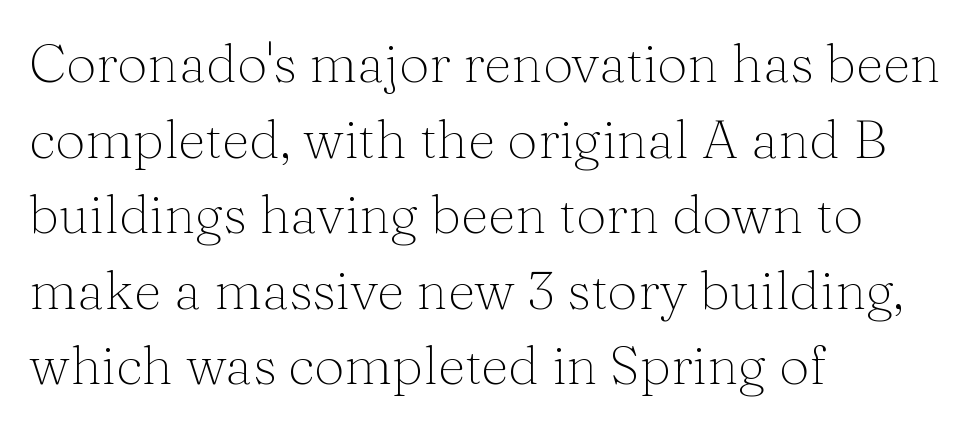
{"serif": "yes", "italic": "no", "bold": "no", "weight": "thin", "width": "normal", "stroke_contrast": "medium", "x_height": "medium", "monospaced": "no", "underline": "no", "align": "left", "line_spacing": "normal", "line_spacing_ratio": 1.4, "letter_spacing": "normal", "letter_spacing_em": 0.0, "glyph_px": 54}
